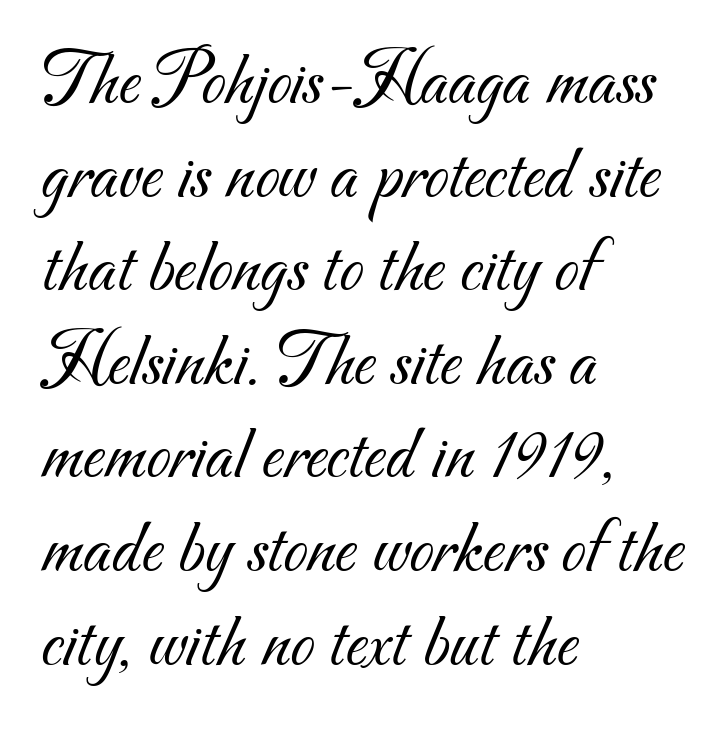
The baseline area is clear. The font is comparable to plain body text, perhaps lighter. Typographically, this falls in the sans-serif category. Observe the ordinary spacing: letters are neighbours, not strangers. Looks like regular typesetting: each glyph gets only the width it needs.
